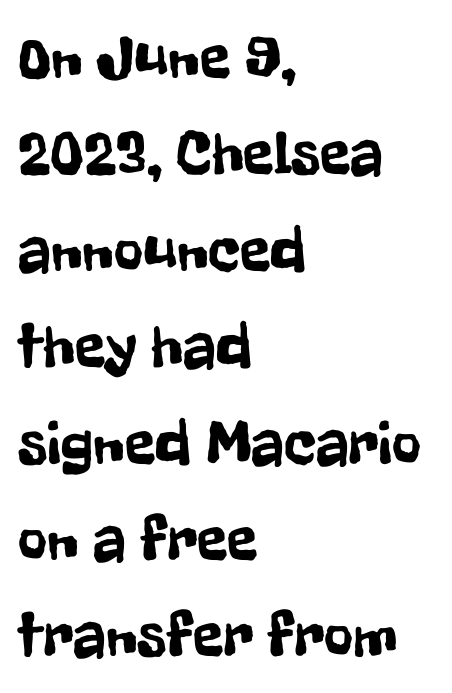
Q: Is the text italic (slanted)? A: No, it is upright.
Q: Is the typeface a serif or a sans-serif typeface? A: Sans-serif.
Q: Is the text underlined? A: No.
Q: How is the paragraph aligned? A: Left-aligned.
Q: Is the spacing between letters normal or unusually wide? A: Normal.
Q: Is the spacing between lines tight, normal or loose? A: Normal.
Q: Width (condensed, normal, or wide)? A: Condensed.
Q: Stroke contrast? A: Low.
Q: x-height? A: Medium.
Q: Monospaced? A: No.
